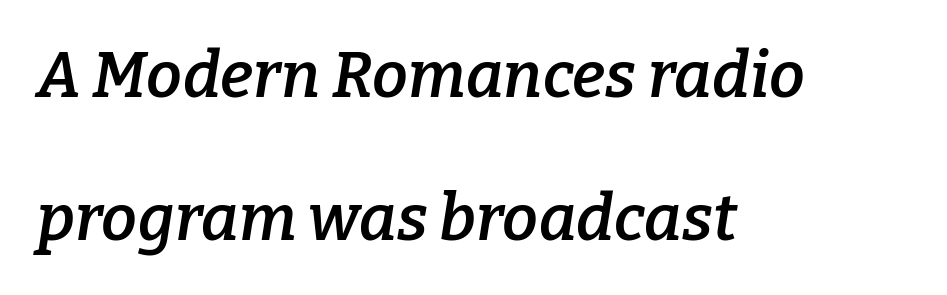
How are the letters spaced? Ordinarily, with no added tracking. Heft: intermediate — a semibold. Italic? Definitely — the glyphs are oblique. Descender tails drop into unmarked territory.
